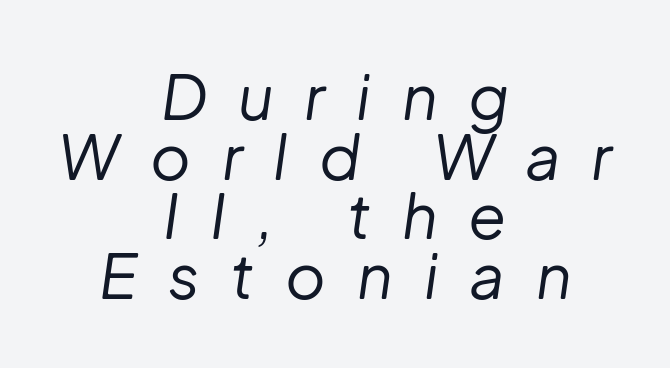
A typesetter would call this proportional, since set widths differ per character. A student would call this center alignment; a typographer would say set centered. The horizontal fit of the characters is loose and conspicuously gappy. Vertically, the passage feels compressed, each row crowding the next. Does the lettering tilt? It does — this is italic. These glyphs show unthickened strokes, regular width or finer.
